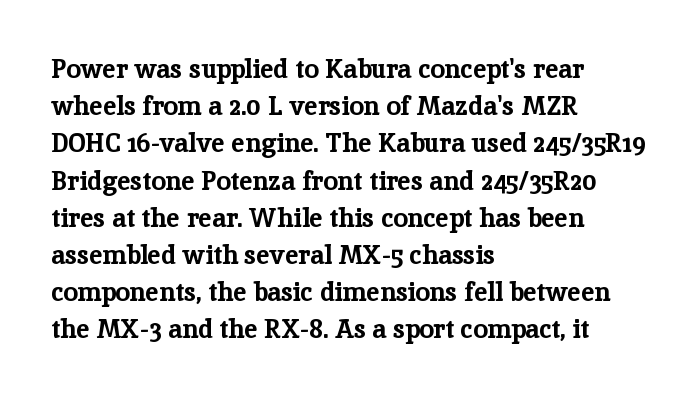
Q: Is the text bold? A: Yes.
Q: Is the text italic (slanted)? A: No, it is upright.
Q: Is the text underlined? A: No.
Q: How is the paragraph aligned? A: Left-aligned.
Q: Is the spacing between letters normal or unusually wide? A: Normal.
Q: Is the spacing between lines tight, normal or loose? A: Normal.
